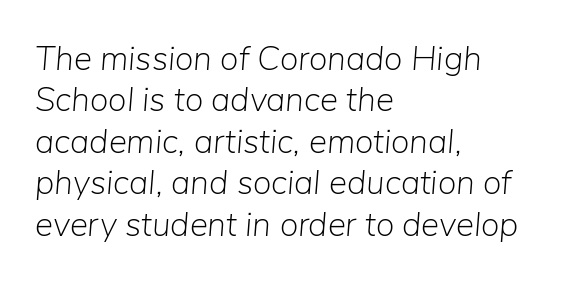
Glance below the letters and you will spot only blank space. Italic? Definitely — the glyphs are oblique. The typesetter chose a ragged-right arrangement here. This sample uses plain, unmodified letter spacing. Heaviness? Minimal to ordinary, like unemphasized prose.
